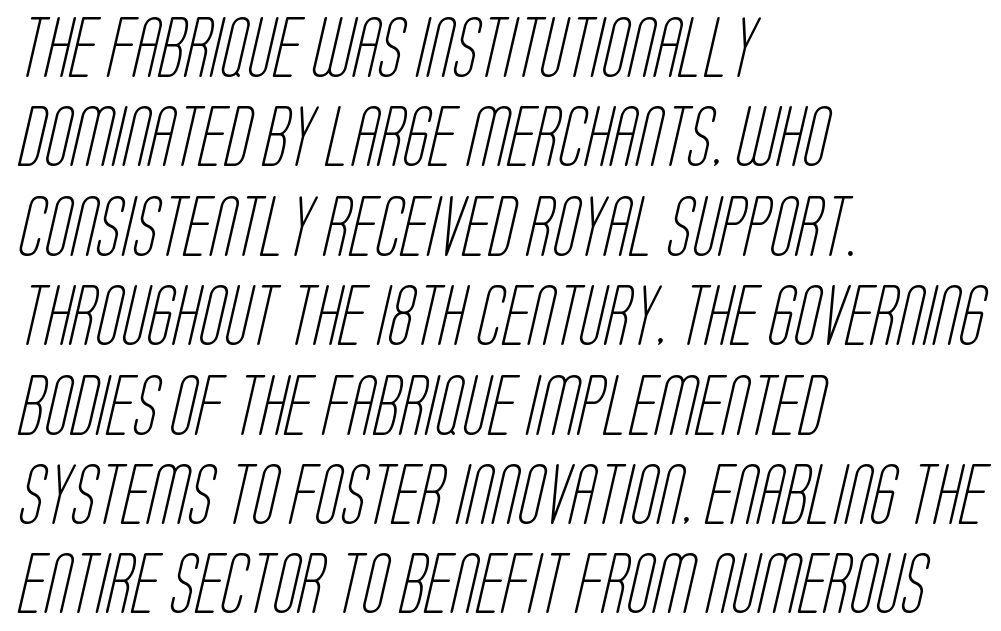
The image shows 60 px light, condensed sans-serif type; set left-aligned, normal line spacing (1.49x), normal letter spacing, not underlined; low stroke contrast and a large x-height.
